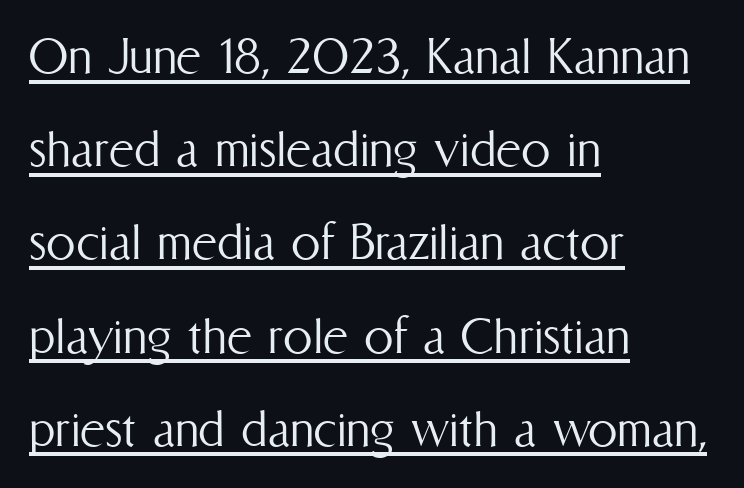
{"italic": "no", "bold": "no", "weight": "light", "width": "condensed", "stroke_contrast": "medium", "x_height": "medium", "monospaced": "no", "underline": "yes", "align": "left", "line_spacing": "normal", "line_spacing_ratio": 1.58, "letter_spacing": "normal", "letter_spacing_em": 0.0, "glyph_px": 59}
